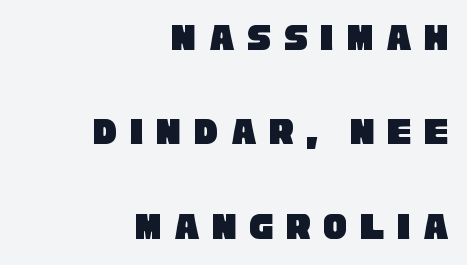
{"serif": "no", "width": "condensed", "stroke_contrast": "low", "x_height": "large", "monospaced": "no", "underline": "no", "align": "right", "line_spacing": "loose", "line_spacing_ratio": 2.36, "letter_spacing": "wide", "letter_spacing_em": 0.31, "glyph_px": 40}
